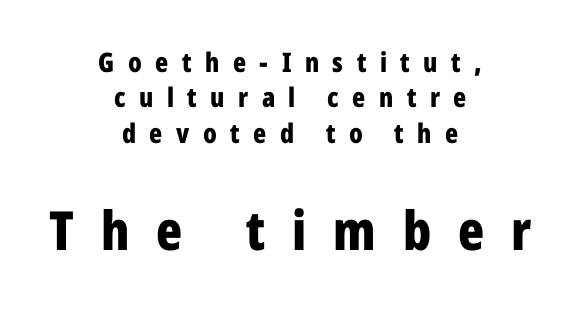
Q: Is the text bold? A: Yes.
Q: Is the text italic (slanted)? A: No, it is upright.
Q: Is the typeface a serif or a sans-serif typeface? A: Sans-serif.
Q: Is the text underlined? A: No.
Q: How is the paragraph aligned? A: Centered.
Q: Is the spacing between letters normal or unusually wide? A: Unusually wide.
Q: Is the spacing between lines tight, normal or loose? A: Normal.
Q: Which block of text is set in a larger size, the first (top) or the second (bottom)? A: The second (bottom) one.
Q: Width (condensed, normal, or wide)? A: Condensed.
Q: Stroke contrast? A: Low.
Q: x-height? A: Medium.
Q: Monospaced? A: No.
